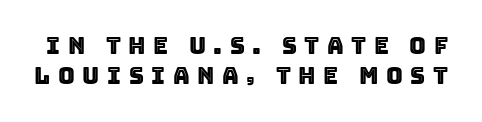
{"italic": "no", "underline": "no", "line_spacing": "normal", "line_spacing_ratio": 1.3, "letter_spacing": "wide", "letter_spacing_em": 0.33, "glyph_px": 23}
